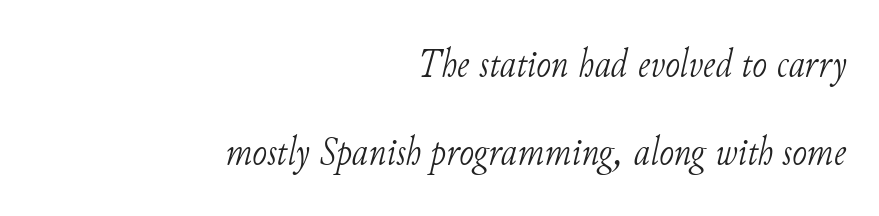
Each word holds together tightly as a unit, with standard inter-letter gaps. Stroke thickness stays within the range of a standard reading face or lighter. The setting favours the right margin, as signatures and pull-quotes sometimes do. The vertical gap from one line to the next is large. Tall strokes in this sample are angled rather than plumb. Regarding serifs, this sample has them.
